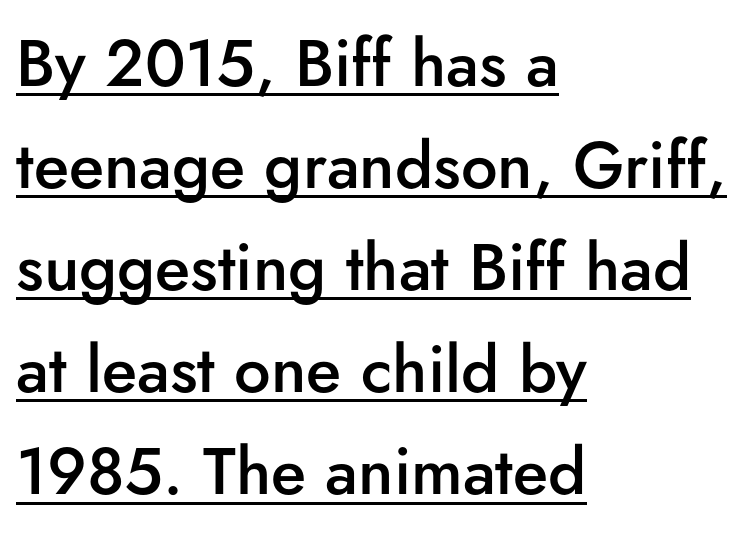
{"serif": "no", "italic": "no", "bold": "semi", "weight": "semibold", "width": "normal", "stroke_contrast": "low", "x_height": "small", "monospaced": "no", "underline": "yes", "align": "left", "line_spacing": "normal", "line_spacing_ratio": 1.57, "letter_spacing": "normal", "letter_spacing_em": 0.0, "glyph_px": 65}
